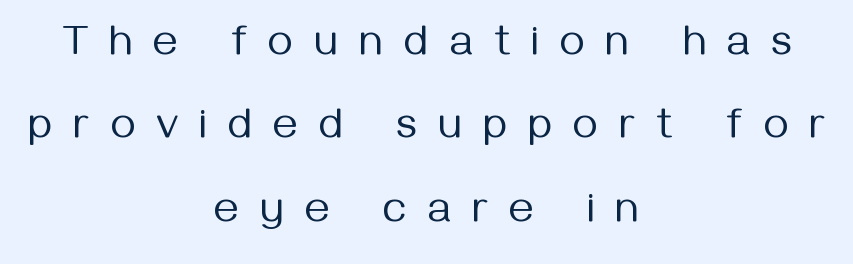
The image shows 43 px regular-weight sans-serif type, upright; set centered, loose line spacing (1.94x), unusually wide letter spacing (+0.5 em), not underlined; medium stroke contrast and a medium x-height.
